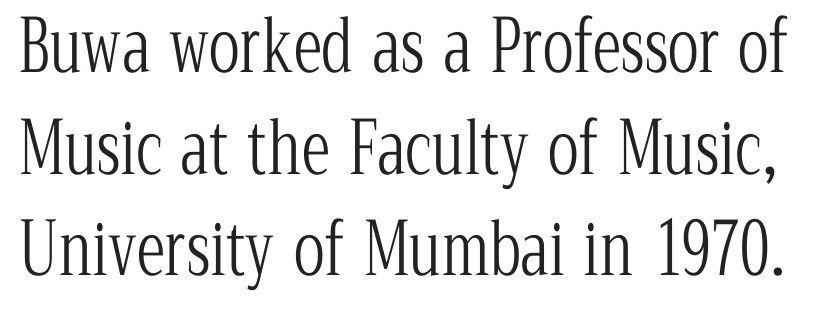
The image shows 72 px light, condensed serif type, upright; set normal line spacing (1.41x), normal letter spacing, not underlined; low stroke contrast and a medium x-height.
